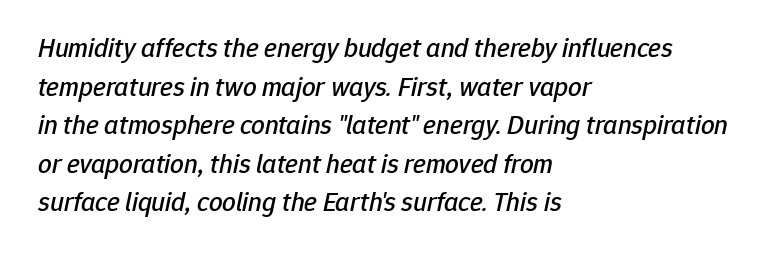
Evenly set lines give the paragraph a standard silhouette. Tracking here is standard; glyphs follow each other at the usual distance. These lines stack with their left ends in a neat column. The zone under the glyphs is completely vacant.
